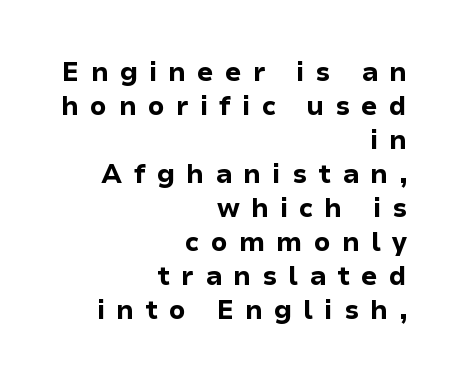
The image shows 26 px bold type, upright; set right-aligned, normal line spacing (1.31x), unusually wide letter spacing (+0.43 em), not underlined.
